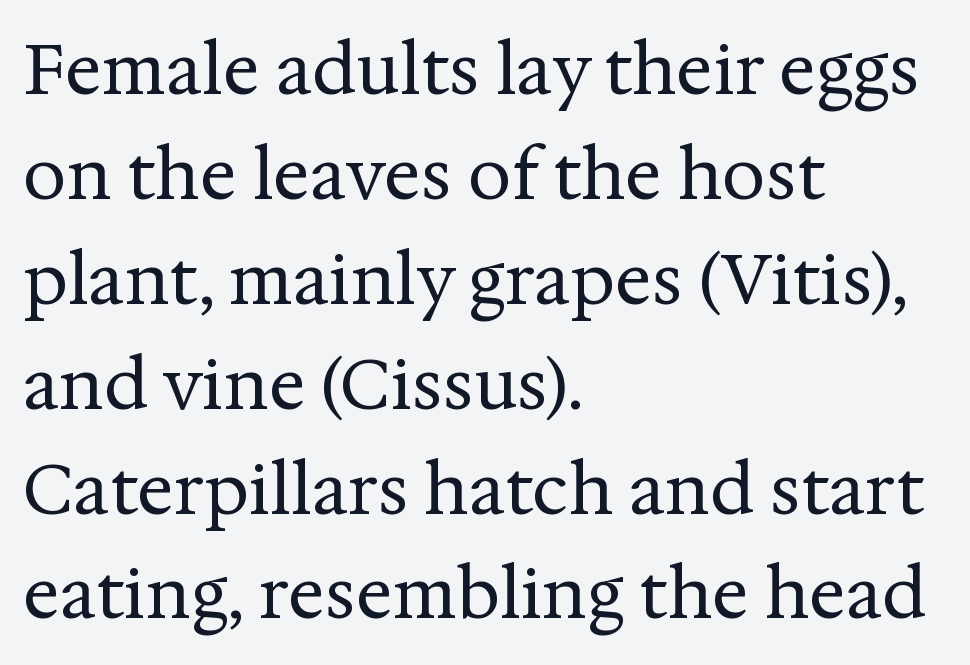
The image shows 69 px regular-weight serif type, upright; set left-aligned, normal line spacing (1.52x), normal letter spacing, not underlined; medium stroke contrast and a medium x-height.
